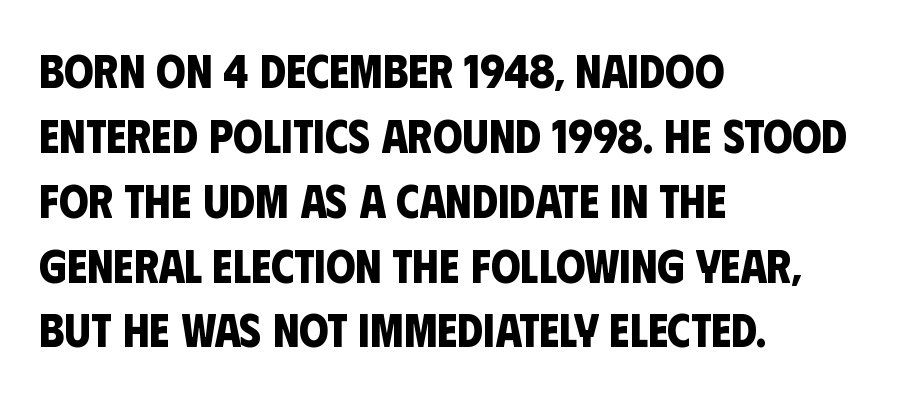
The rendering uses natural spacing where letterforms have individual widths. Type without underlining. The block of text has a typical density, with ordinary space between rows. The typeface chosen for these lines omits serifs. Left-aligned paragraph, ragged on the right.
